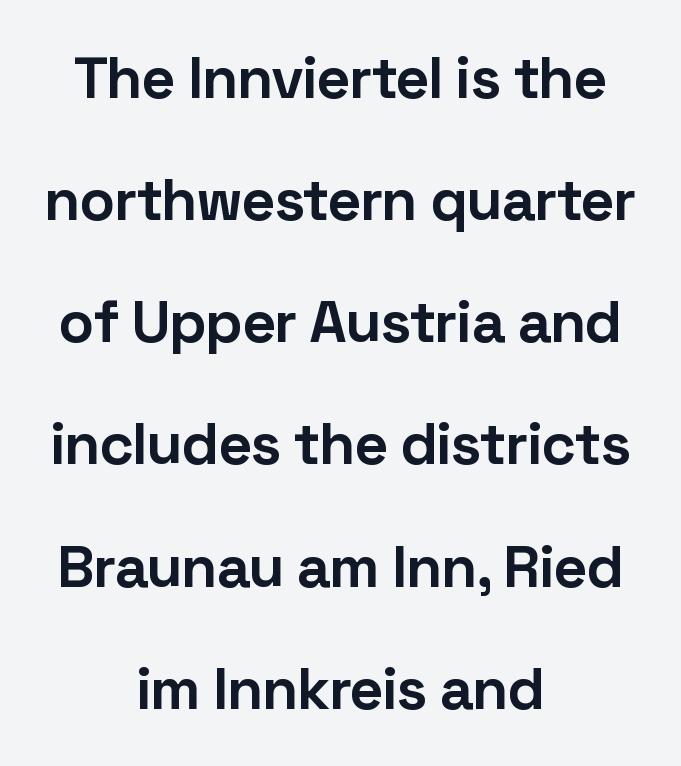
Q: Is the text bold? A: Yes.
Q: Is the text italic (slanted)? A: No, it is upright.
Q: Is the typeface a serif or a sans-serif typeface? A: Sans-serif.
Q: Is the text underlined? A: No.
Q: How is the paragraph aligned? A: Centered.
Q: Is the spacing between letters normal or unusually wide? A: Normal.
Q: Is the spacing between lines tight, normal or loose? A: Loose.
Q: Width (condensed, normal, or wide)? A: Normal.
Q: Stroke contrast? A: Low.
Q: x-height? A: Medium.
Q: Monospaced? A: No.
